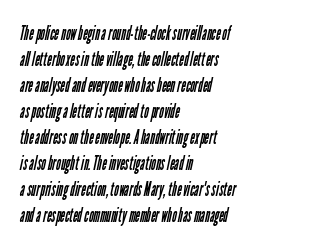
{"bold": "no", "underline": "no", "align": "left", "line_spacing": "normal", "line_spacing_ratio": 1.3, "letter_spacing": "normal", "letter_spacing_em": 0.0, "glyph_px": 20}
